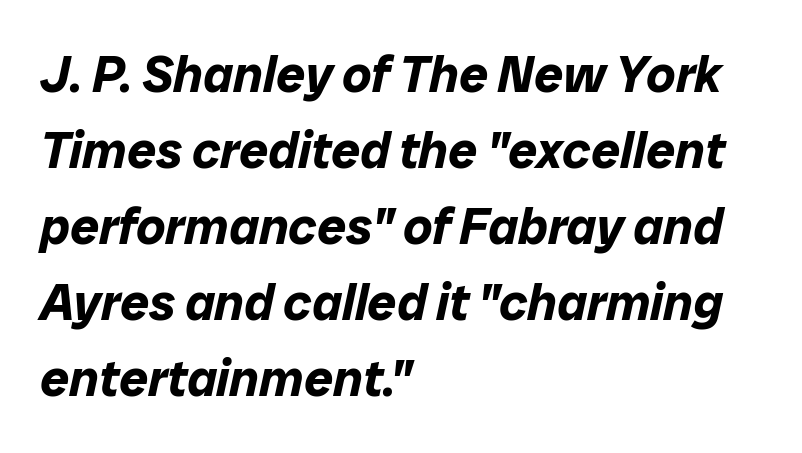
The image shows 51 px bold type, italic (leaning right); set left-aligned, normal line spacing (1.49x), normal letter spacing, not underlined; low stroke contrast and a medium x-height.
